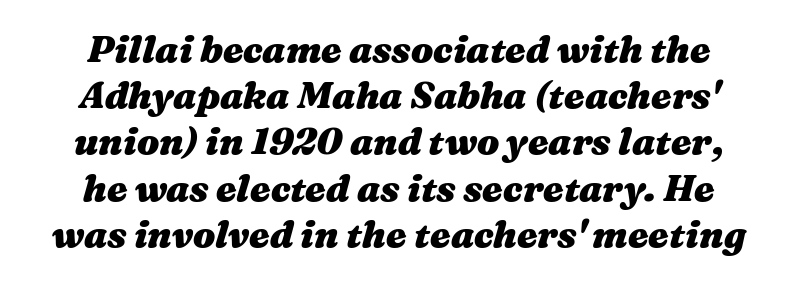
The image shows 37 px heavy, wide type, italic (leaning right); set centered, normal line spacing (1.25x), normal letter spacing, not underlined; medium stroke contrast and a medium x-height.
